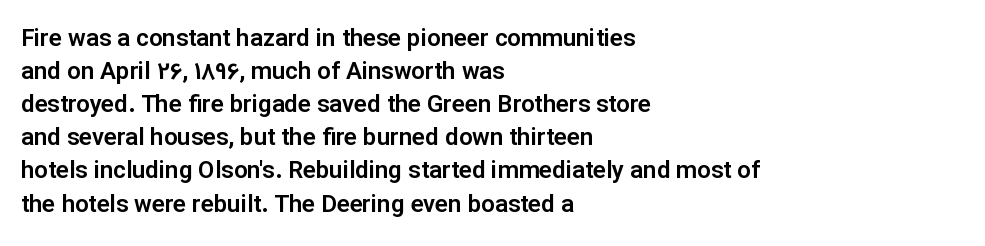
{"italic": "no", "underline": "no", "align": "left", "line_spacing": "normal", "line_spacing_ratio": 1.38, "letter_spacing": "normal", "letter_spacing_em": 0.0, "glyph_px": 24}
